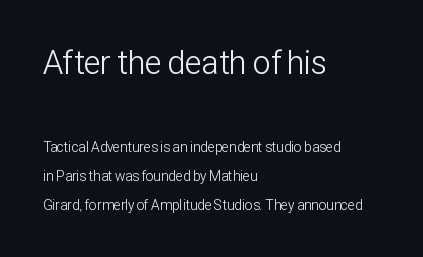
{"serif": "no", "italic": "no", "bold": "no", "weight": "light", "width": "condensed", "stroke_contrast": "low", "x_height": "medium", "monospaced": "no", "underline": "no", "align": "left", "line_spacing": "loose", "line_spacing_ratio": 2.07, "letter_spacing": "normal", "letter_spacing_em": 0.0, "larger_block": "first", "size_ratio": 2.36, "glyph_px": 33}
